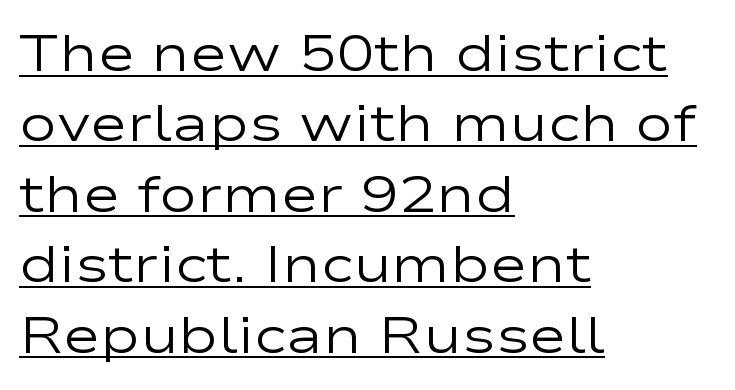
The image shows 51 px regular-weight, wide sans-serif type, upright; set left-aligned, normal line spacing (1.38x), normal letter spacing, underlined; low stroke contrast and a medium x-height.
